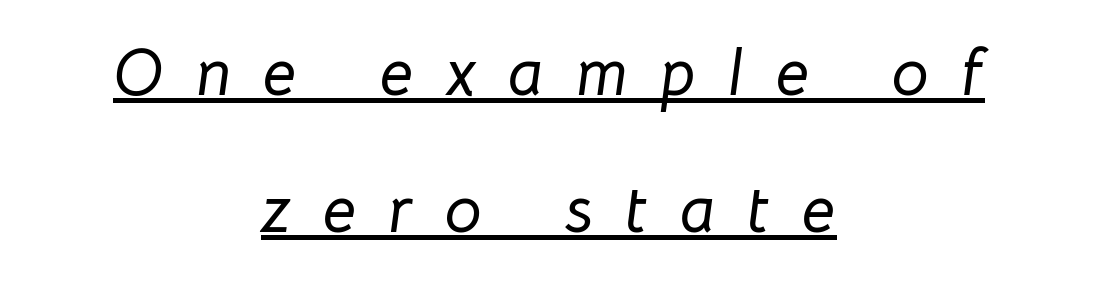
Q: Is the text italic (slanted)? A: Yes, it leans right by about 8 degrees.
Q: Is the text underlined? A: Yes.
Q: How is the paragraph aligned? A: Centered.
Q: Is the spacing between letters normal or unusually wide? A: Unusually wide.
Q: Is the spacing between lines tight, normal or loose? A: Loose.
Q: Width (condensed, normal, or wide)? A: Normal.
Q: Stroke contrast? A: Low.
Q: x-height? A: Medium.
Q: Monospaced? A: No.
